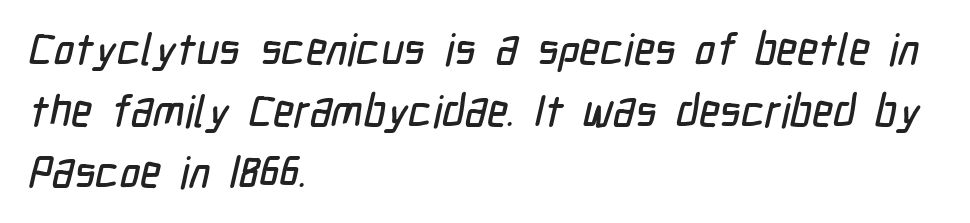
Q: Is the typeface a serif or a sans-serif typeface? A: Sans-serif.
Q: Is the text underlined? A: No.
Q: How is the paragraph aligned? A: Left-aligned.
Q: Is the spacing between letters normal or unusually wide? A: Normal.
Q: Is the spacing between lines tight, normal or loose? A: Normal.
Q: Width (condensed, normal, or wide)? A: Condensed.
Q: Stroke contrast? A: Low.
Q: x-height? A: Medium.
Q: Monospaced? A: No.
